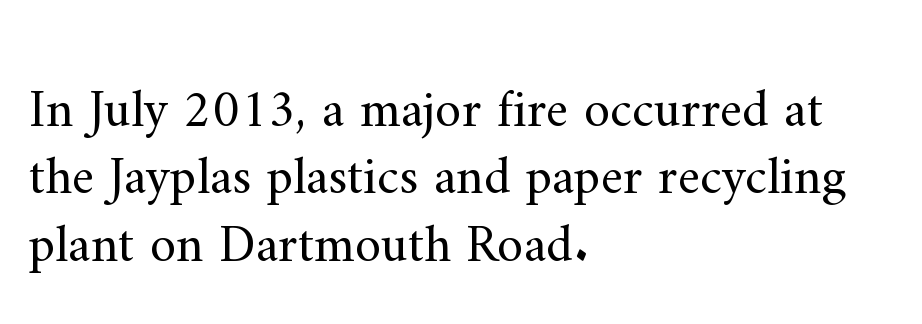
This sample uses an upright cut, with every glyph sitting square on the baseline. Tracking value appears to be zero — textbook default spacing. Layout note: lines flush left. Character widths vary here, with narrow letters taking less room than wide ones. Are there feet on the stems? There are — it's a serif. Is the stroke heavy? The answer is a plain regular-or-lighter.
